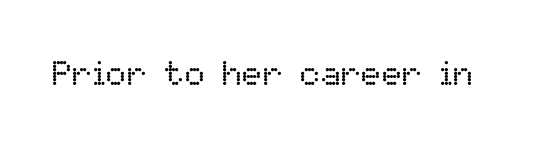
Q: Is the text bold? A: No.
Q: Is the text italic (slanted)? A: No, it is upright.
Q: Is the text underlined? A: No.
Q: Is the spacing between letters normal or unusually wide? A: Normal.
Q: Width (condensed, normal, or wide)? A: Normal.
Q: Stroke contrast? A: Low.
Q: x-height? A: Medium.
Q: Monospaced? A: No.
